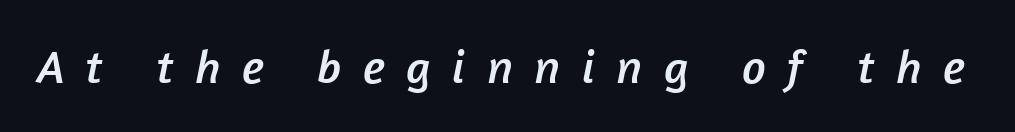
{"serif": "no", "width": "normal", "stroke_contrast": "low", "x_height": "medium", "monospaced": "no", "underline": "no", "letter_spacing": "wide", "letter_spacing_em": 0.46, "glyph_px": 47}
